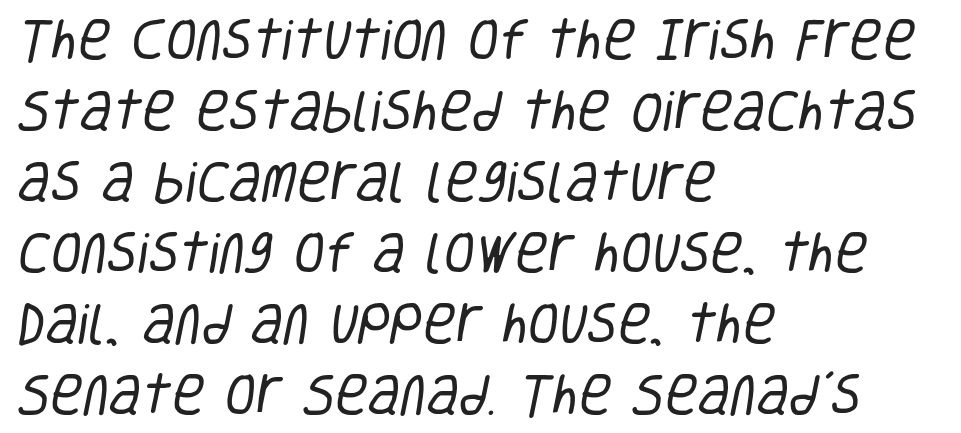
The image shows 45 px regular-weight, condensed sans-serif type; set left-aligned, normal line spacing (1.58x), normal letter spacing, not underlined; low stroke contrast and a large x-height.
